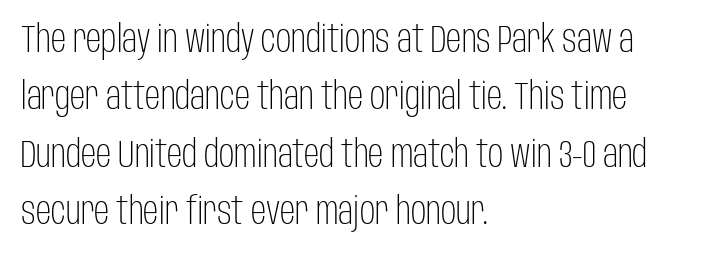
Q: Is the text bold? A: No.
Q: Is the text italic (slanted)? A: No, it is upright.
Q: Is the typeface a serif or a sans-serif typeface? A: Sans-serif.
Q: Is the text underlined? A: No.
Q: How is the paragraph aligned? A: Left-aligned.
Q: Is the spacing between letters normal or unusually wide? A: Normal.
Q: Is the spacing between lines tight, normal or loose? A: Normal.
Q: Width (condensed, normal, or wide)? A: Condensed.
Q: Stroke contrast? A: Low.
Q: x-height? A: Large.
Q: Monospaced? A: No.
